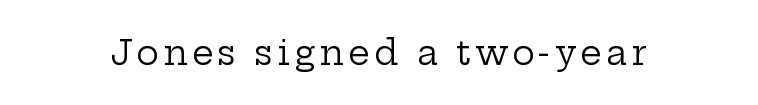
The image shows 34 px regular-weight, wide serif type, upright; set not underlined; low stroke contrast and a medium x-height.
